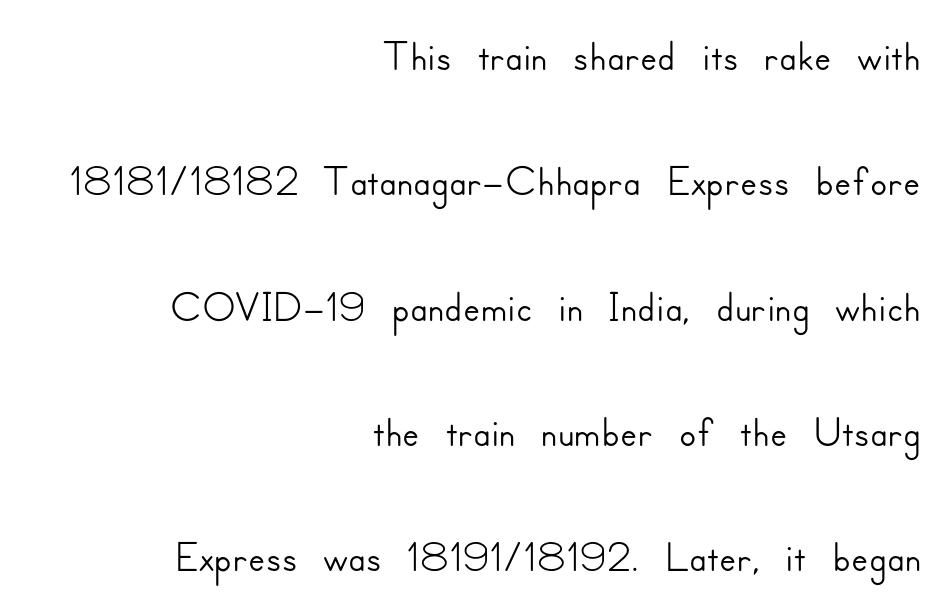
Short note: letters normally spaced. Honestly, the rows look like they've been pulled way apart. Note: no serifs on the glyphs. These lines stack with their right ends in a neat column. The area under the type is left untouched. Vertical strokes here are truly vertical.
